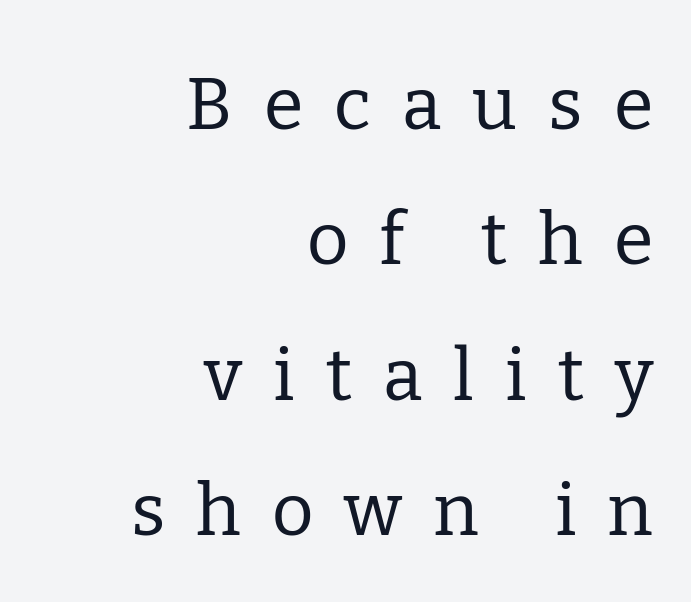
{"serif": "yes", "italic": "no", "bold": "no", "weight": "regular", "width": "normal", "stroke_contrast": "low", "x_height": "medium", "monospaced": "no", "underline": "no", "align": "right", "line_spacing_ratio": 1.88, "letter_spacing": "wide", "letter_spacing_em": 0.43, "glyph_px": 72}
